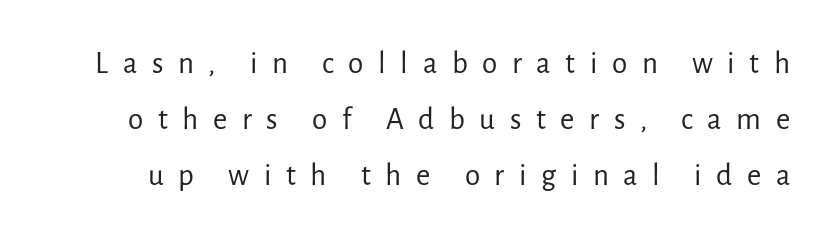
Q: Is the text bold? A: No.
Q: Is the text italic (slanted)? A: No, it is upright.
Q: Is the typeface a serif or a sans-serif typeface? A: Sans-serif.
Q: Is the text underlined? A: No.
Q: Is the spacing between letters normal or unusually wide? A: Unusually wide.
Q: Width (condensed, normal, or wide)? A: Normal.
Q: Stroke contrast? A: Low.
Q: x-height? A: Medium.
Q: Monospaced? A: No.
